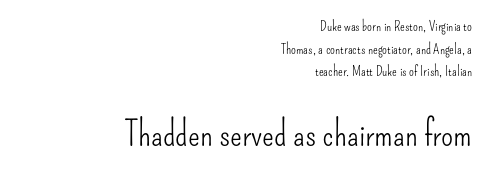
The image shows 35 px light, condensed sans-serif type, upright; set right-aligned, normal line spacing (1.62x), normal letter spacing, not underlined; the second (bottom) block is 2.5x larger; low stroke contrast and a small x-height.
